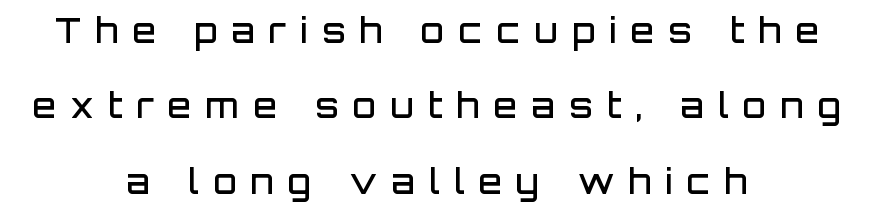
The image shows 34 px semibold sans-serif type, upright; set centered, loose line spacing (2.22x), unusually wide letter spacing (+0.42 em), not underlined; low stroke contrast and a large x-height.
